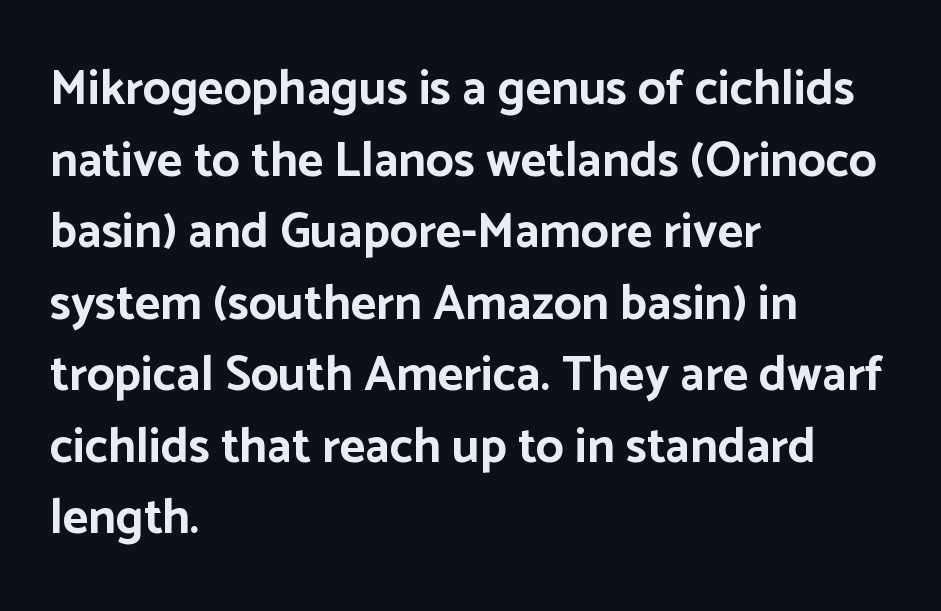
Q: Is the text bold? A: Yes.
Q: Is the text italic (slanted)? A: No, it is upright.
Q: Is the typeface a serif or a sans-serif typeface? A: Sans-serif.
Q: Is the text underlined? A: No.
Q: How is the paragraph aligned? A: Left-aligned.
Q: Is the spacing between letters normal or unusually wide? A: Normal.
Q: Is the spacing between lines tight, normal or loose? A: Normal.
Q: Width (condensed, normal, or wide)? A: Normal.
Q: Stroke contrast? A: Low.
Q: x-height? A: Medium.
Q: Monospaced? A: No.
